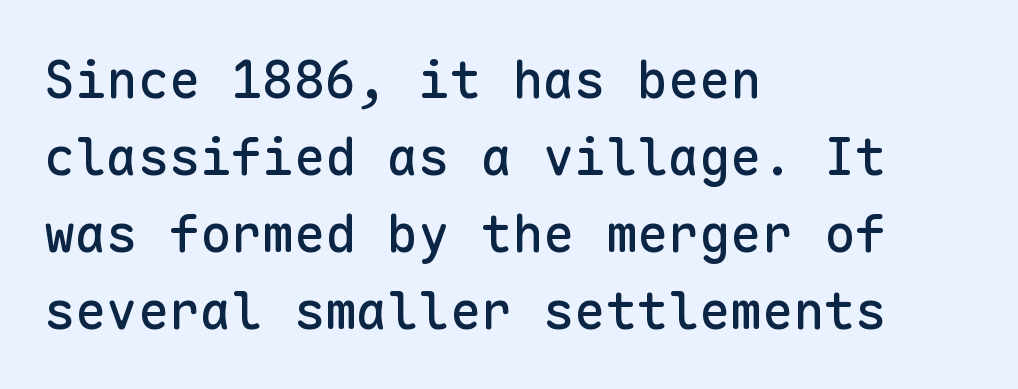
{"serif": "no", "italic": "no", "width": "normal", "stroke_contrast": "low", "x_height": "medium", "monospaced": "yes", "underline": "no", "align": "left", "line_spacing": "normal", "line_spacing_ratio": 1.48, "letter_spacing": "normal", "letter_spacing_em": 0.0, "glyph_px": 52}
